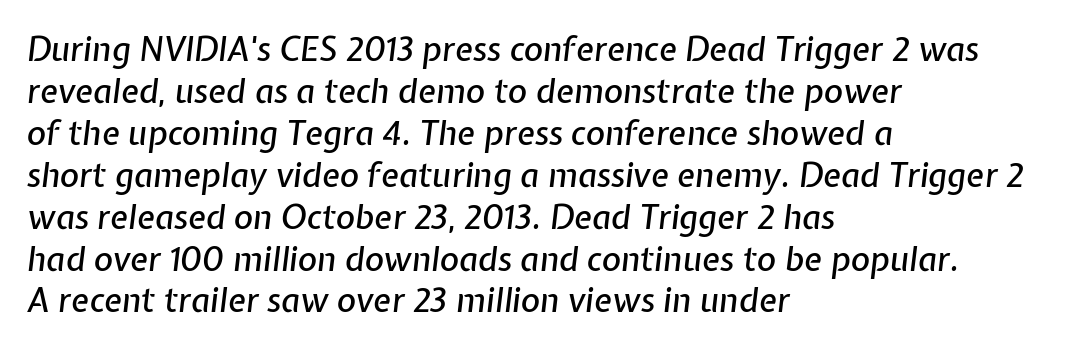
Q: Is the text italic (slanted)? A: Yes, it leans right by about 7 degrees.
Q: Is the text underlined? A: No.
Q: How is the paragraph aligned? A: Left-aligned.
Q: Is the spacing between letters normal or unusually wide? A: Normal.
Q: Is the spacing between lines tight, normal or loose? A: Normal.
Q: Width (condensed, normal, or wide)? A: Normal.
Q: Stroke contrast? A: Low.
Q: x-height? A: Medium.
Q: Monospaced? A: No.
